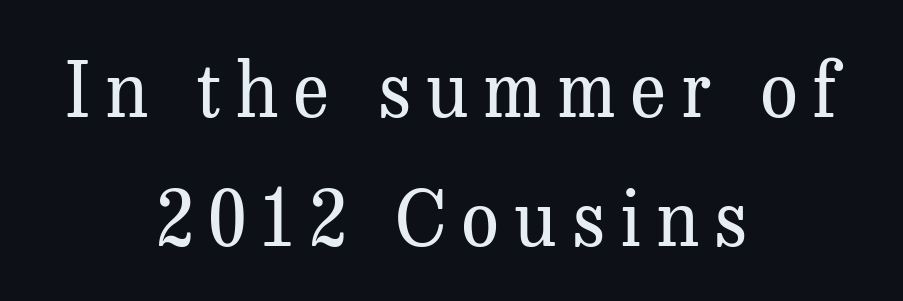
When letters stand straight like this, we call the style roman or upright. The font family rendered here belongs to the serif group. Here the glyphs are tracked loosely, breaking word shapes into spaced letters. Every row of glyphs is offset so its center matches the block's center. Is this a heavy cut? Hardly; it is regular or lighter.
